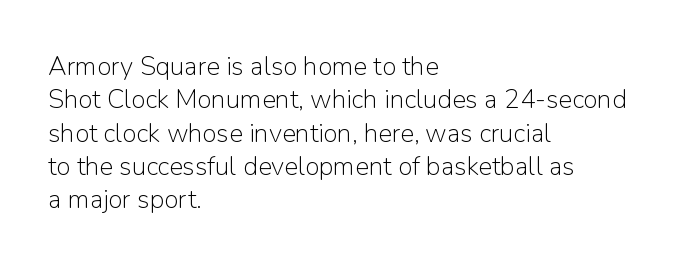
Compared with typical paragraphs, the rows here are spaced about the same. The letters stand straight up with perfectly vertical stems. Short and long lines alike share a common starting point at left. Is the stroke heavy? The answer is a plain regular-or-lighter. In terms of letterspacing, this is plain default setting. Just letters on the line, the space beneath them empty.
